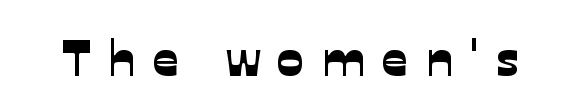
{"serif": "no", "width": "normal", "stroke_contrast": "low", "x_height": "medium", "monospaced": "no", "underline": "no", "letter_spacing": "wide", "letter_spacing_em": 0.35, "glyph_px": 50}
